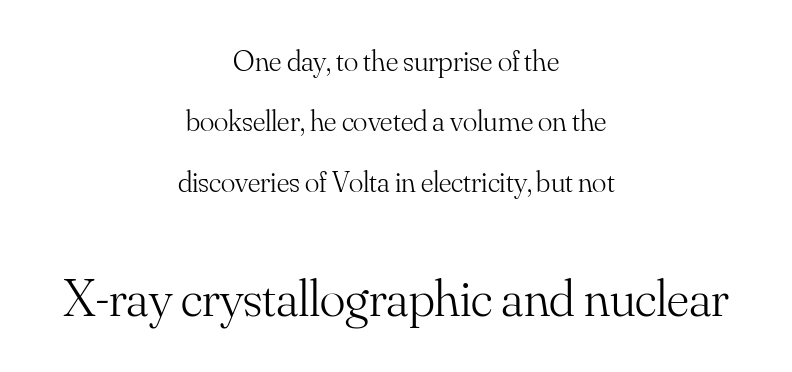
{"serif": "yes", "italic": "no", "bold": "no", "weight": "light", "width": "normal", "stroke_contrast": "medium", "x_height": "small", "monospaced": "no", "underline": "no", "align": "center", "line_spacing": "loose", "line_spacing_ratio": 2.01, "letter_spacing": "normal", "letter_spacing_em": 0.0, "larger_block": "second", "size_ratio": 1.77, "glyph_px": 53}
